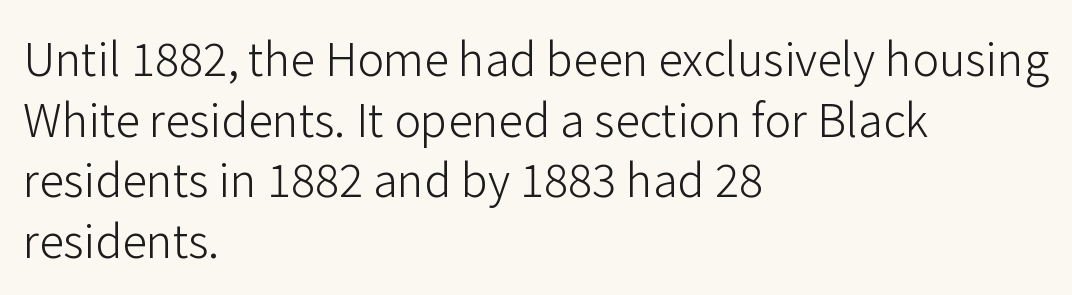
The letterforms sit at book weight or below. A sans-serif font was chosen for this passage. Is this a fixed-width face? No — the glyphs have proportional, varying widths. Underline: absent.
